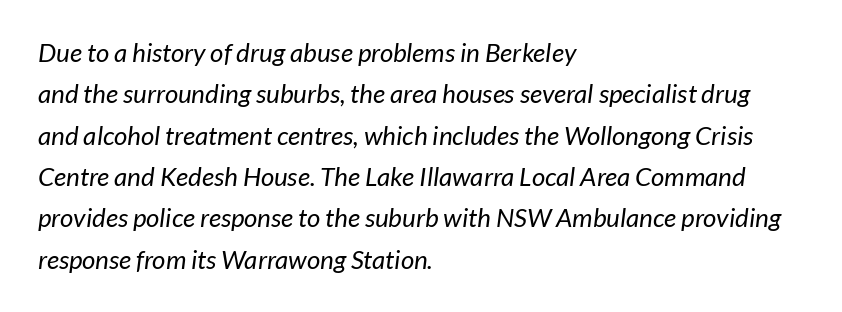
The image shows 26 px text type; set left-aligned, normal line spacing (1.59x), normal letter spacing, not underlined.
